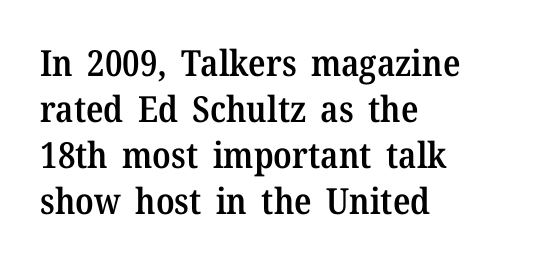
The image shows 36 px semibold serif type, upright; set left-aligned, normal line spacing (1.28x), normal letter spacing, not underlined; medium stroke contrast and a medium x-height.
